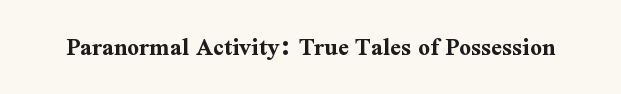
Only glyphs here, with clear space below each row. Rendered with straight, roman letterforms. The glyphs have the mass of a bold cut. Observe the ordinary spacing: letters are neighbours, not strangers.
